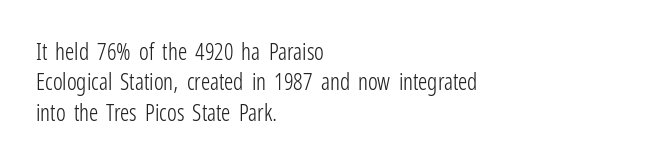
{"italic": "no", "bold": "no", "underline": "no", "align": "left", "line_spacing": "normal", "line_spacing_ratio": 1.32, "letter_spacing": "normal", "letter_spacing_em": 0.0, "glyph_px": 23}
